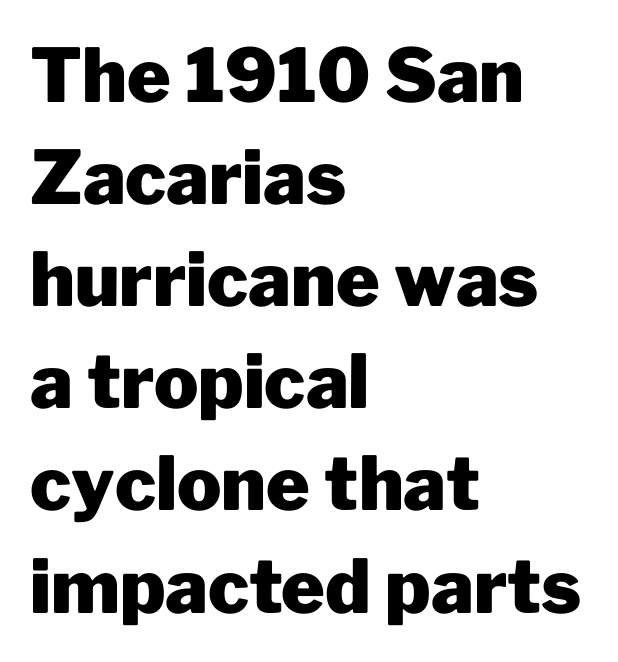
{"serif": "no", "italic": "no", "bold": "yes", "weight": "heavy", "width": "normal", "stroke_contrast": "low", "x_height": "medium", "monospaced": "no", "underline": "no", "align": "left", "line_spacing": "normal", "line_spacing_ratio": 1.38, "letter_spacing": "normal", "letter_spacing_em": 0.0, "glyph_px": 74}
